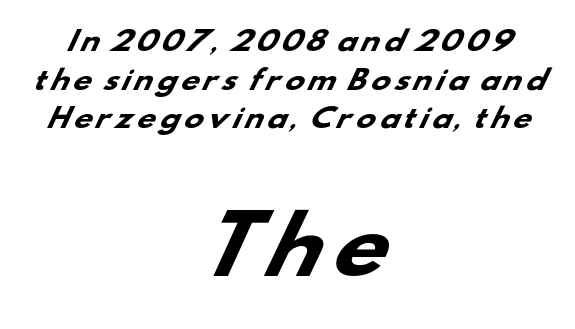
The image shows 77 px heavy, wide sans-serif type; set centered, normal line spacing (1.49x), not underlined; the second (bottom) block is 2.96x larger; low stroke contrast and a small x-height.
